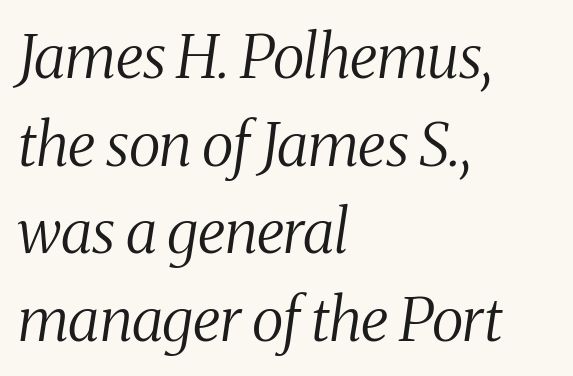
The image shows 60 px regular-weight, condensed serif type, italic (leaning right); set left-aligned, normal line spacing (1.46x), normal letter spacing, not underlined; medium stroke contrast and a medium x-height.
